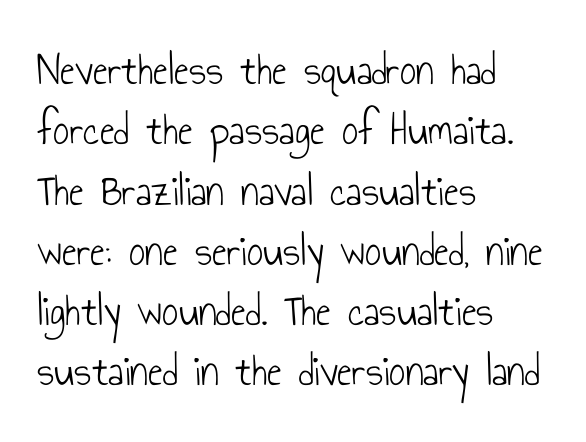
Notice how descenders clear the ascenders below comfortably — that's standard leading. Are there feet on the stems? There aren't — it's a sans. A classic flush-left, rag-right setting is used for this passage. Letters have the restrained weight of plain body copy at most.
